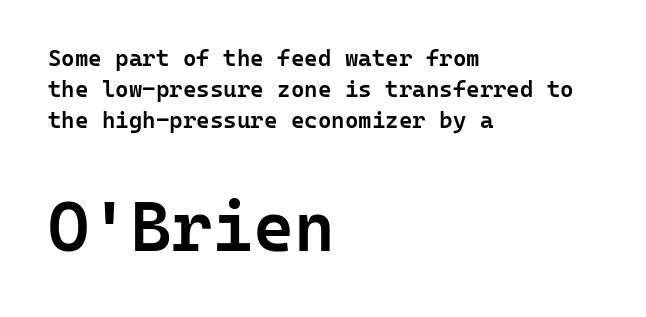
The image shows 70 px semibold sans-serif type, upright, monospaced; set left-aligned, normal line spacing (1.35x), normal letter spacing, not underlined; the second (bottom) block is 3.04x larger; low stroke contrast and a medium x-height.
